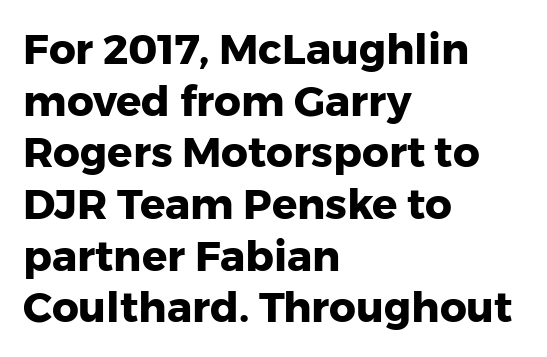
Words appear dense and cohesive because spacing is normal. Check under the words: just untouched page. Type style note: lacks serifs. Think of a printed novel: that variable character pitch is what you see here.
